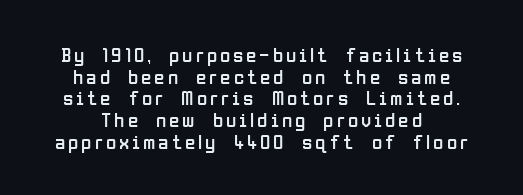
The image shows 21 px text type, upright; set tight line spacing (1.03x), not underlined.
